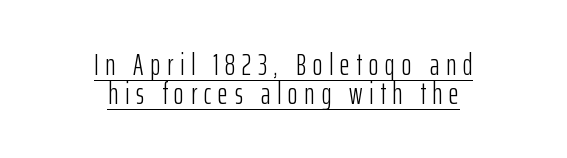
{"serif": "no", "italic": "no", "bold": "no", "weight": "light", "width": "condensed", "stroke_contrast": "low", "x_height": "medium", "monospaced": "no", "underline": "yes", "align": "center", "line_spacing": "tight", "line_spacing_ratio": 0.95, "letter_spacing": "wide", "letter_spacing_em": 0.21, "glyph_px": 31}
